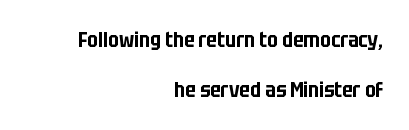
Q: Is the text italic (slanted)? A: No, it is upright.
Q: Is the text underlined? A: No.
Q: How is the paragraph aligned? A: Right-aligned.
Q: Is the spacing between letters normal or unusually wide? A: Normal.
Q: Is the spacing between lines tight, normal or loose? A: Loose.
